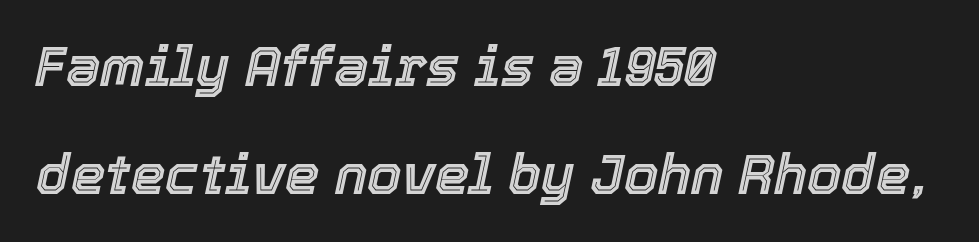
{"italic": "yes", "lean": "right", "slant_degrees": 12, "width": "normal", "x_height": "medium", "monospaced": "no", "underline": "no", "align": "left", "line_spacing": "loose", "line_spacing_ratio": 1.97, "letter_spacing": "normal", "letter_spacing_em": 0.0, "glyph_px": 55}
